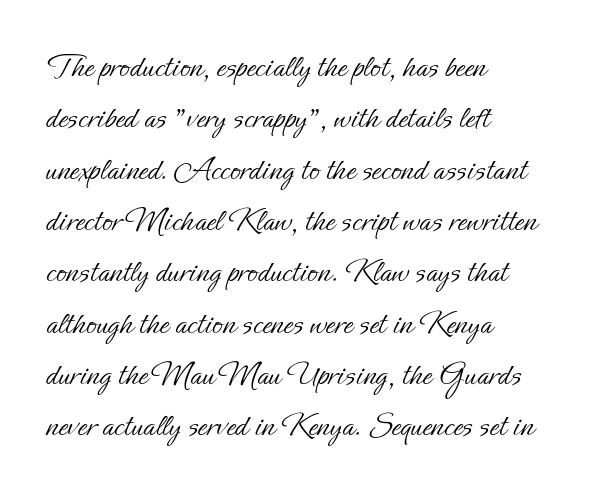
The image shows 34 px light type; set left-aligned, normal line spacing (1.51x), normal letter spacing, not underlined; low stroke contrast and a small x-height.
